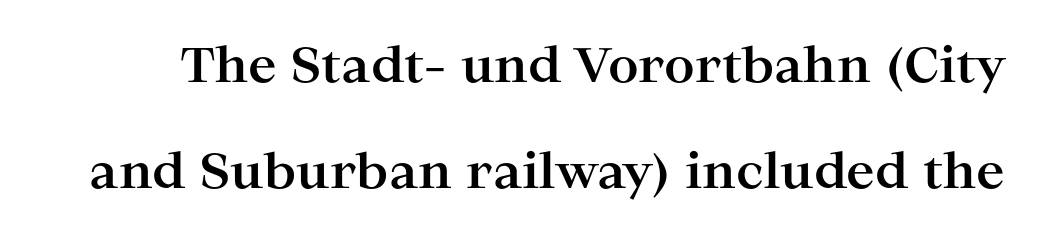
The image shows 48 px bold, wide serif type, upright; set loose line spacing (2.21x), normal letter spacing, not underlined; high stroke contrast and a medium x-height.
